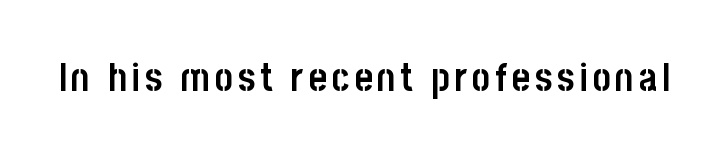
The image shows 39 px semibold, condensed sans-serif type, upright; set not underlined; low stroke contrast and a large x-height.
